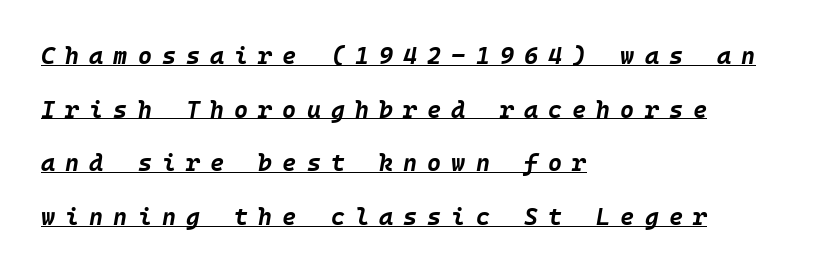
{"italic": "yes", "lean": "right", "slant_degrees": 10, "bold": "yes", "underline": "yes", "align": "left", "line_spacing": "loose", "line_spacing_ratio": 2.23, "letter_spacing": "wide", "letter_spacing_em": 0.42, "glyph_px": 24}
